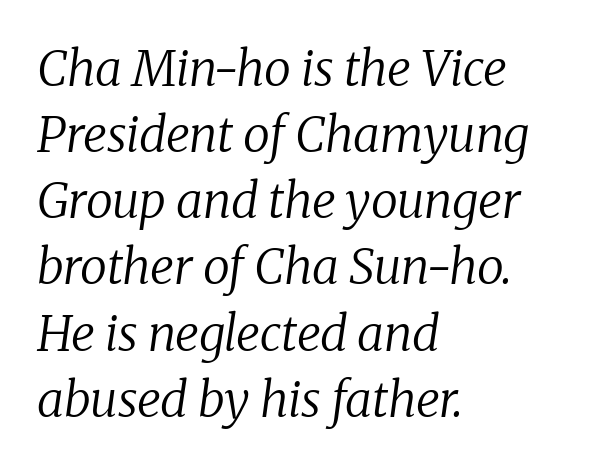
The image shows 49 px regular-weight serif type, italic (leaning right); set left-aligned, normal line spacing (1.35x), normal letter spacing, not underlined; low stroke contrast and a medium x-height.
